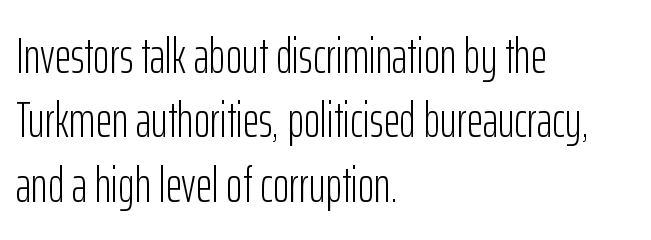
This is the regular roman posture of the typeface. Is the block centered? No — it sits flush against the left margin. Nothing sits at the stroke ends, so this counts as sans-serif. Character widths vary here, with narrow letters taking less room than wide ones.
